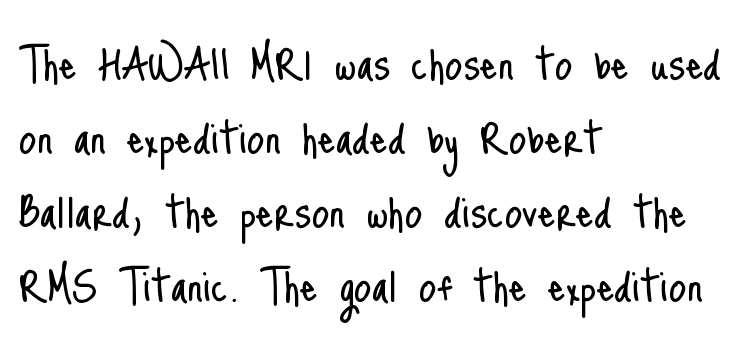
Q: Is the text bold? A: No.
Q: Is the text italic (slanted)? A: No, it is upright.
Q: Is the typeface a serif or a sans-serif typeface? A: Sans-serif.
Q: Is the text underlined? A: No.
Q: How is the paragraph aligned? A: Left-aligned.
Q: Is the spacing between letters normal or unusually wide? A: Normal.
Q: Is the spacing between lines tight, normal or loose? A: Normal.
Q: Width (condensed, normal, or wide)? A: Condensed.
Q: Stroke contrast? A: Low.
Q: x-height? A: Small.
Q: Monospaced? A: No.
